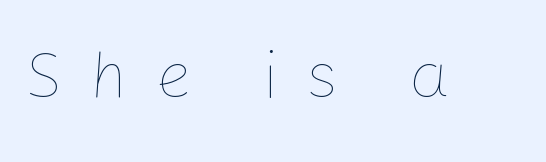
Q: Is the text bold? A: No.
Q: Is the text italic (slanted)? A: No, it is upright.
Q: Is the text underlined? A: No.
Q: Is the spacing between letters normal or unusually wide? A: Unusually wide.
Q: Width (condensed, normal, or wide)? A: Normal.
Q: Stroke contrast? A: Low.
Q: x-height? A: Medium.
Q: Monospaced? A: No.
